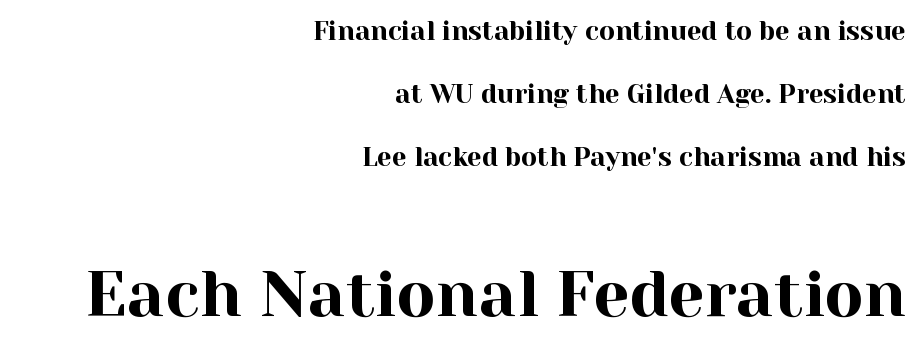
{"serif": "yes", "italic": "no", "width": "normal", "x_height": "medium", "monospaced": "no", "underline": "no", "align": "right", "line_spacing": "loose", "line_spacing_ratio": 2.43, "letter_spacing": "normal", "letter_spacing_em": 0.0, "larger_block": "second", "size_ratio": 2.46, "glyph_px": 64}
